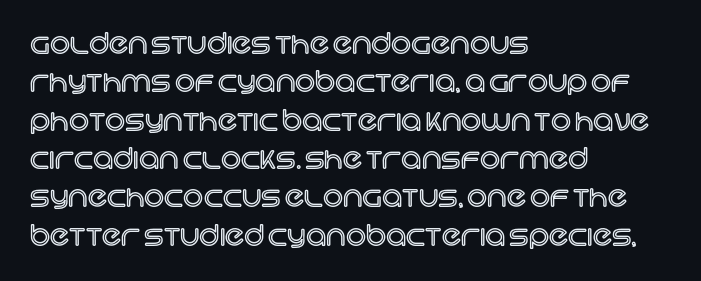
The image shows 28 px text type, upright; set left-aligned, normal line spacing (1.37x), normal letter spacing, not underlined; a large x-height.
